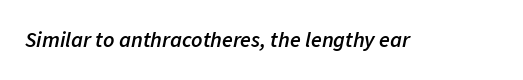
The image shows 22 px text type, italic (leaning right); set normal letter spacing, not underlined.
